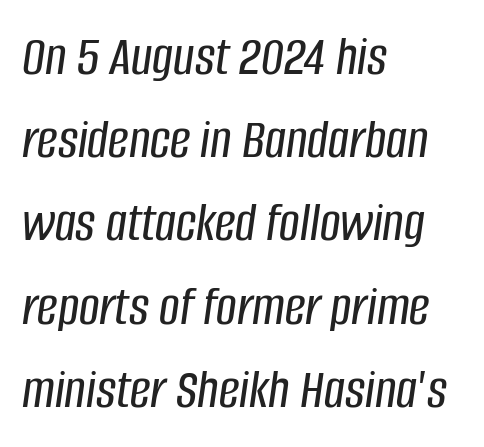
{"italic": "yes", "lean": "right", "slant_degrees": 8, "width": "condensed", "stroke_contrast": "low", "x_height": "large", "monospaced": "no", "underline": "no", "align": "left", "line_spacing": "normal", "line_spacing_ratio": 1.46, "letter_spacing": "normal", "letter_spacing_em": 0.0, "glyph_px": 57}
